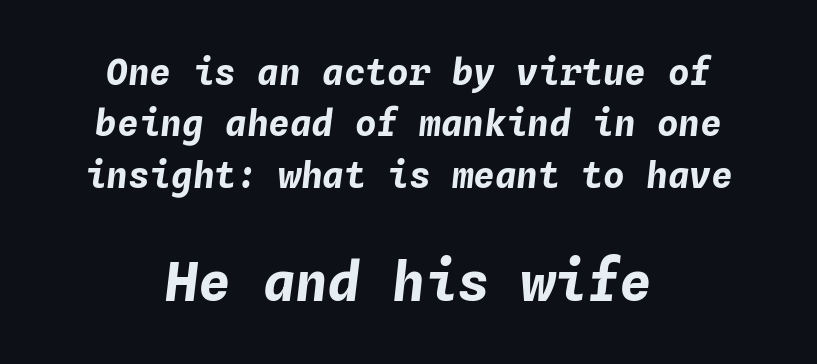
{"italic": "yes", "lean": "right", "slant_degrees": 4, "bold": "yes", "weight": "bold", "width": "normal", "stroke_contrast": "low", "x_height": "medium", "monospaced": "yes", "underline": "no", "align": "center", "line_spacing": "normal", "line_spacing_ratio": 1.43, "letter_spacing": "normal", "letter_spacing_em": 0.0, "larger_block": "second", "size_ratio": 1.5, "glyph_px": 54}
